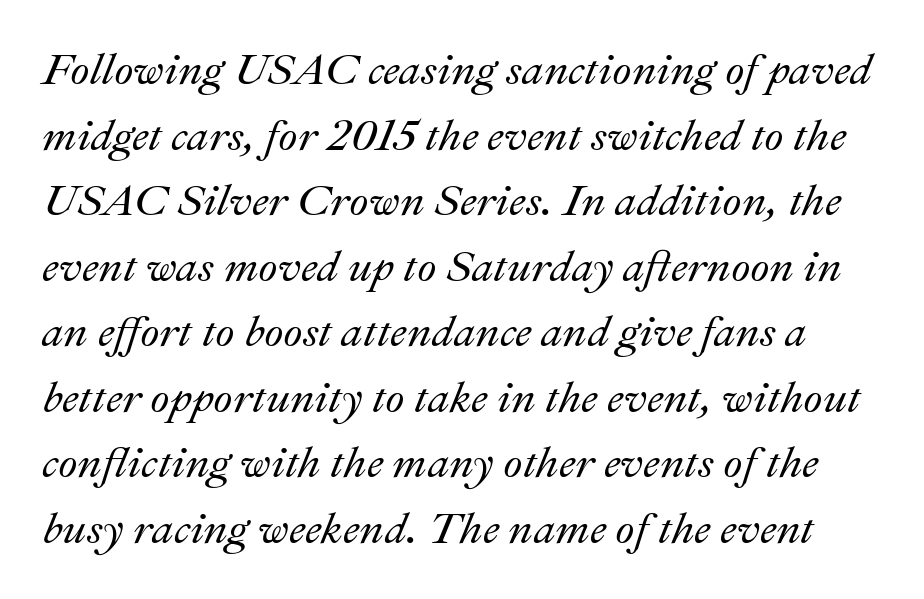
Each letter keeps its own natural width here, so spacing adapts to shape. Check the space under the baseline: it is left empty. Each word holds together tightly as a unit, with standard inter-letter gaps. In terms of leading, this rendering sits right in the middle. The face used here has a pronounced slope to its letters.
